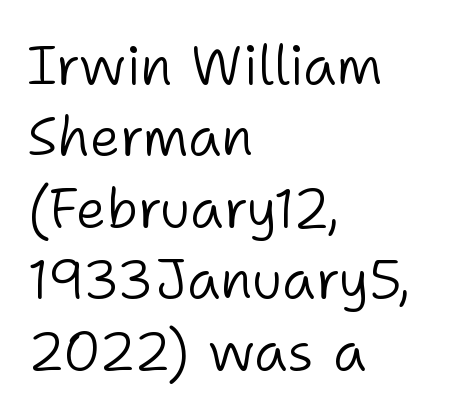
{"serif": "no", "italic": "no", "bold": "no", "weight": "light", "width": "normal", "stroke_contrast": "low", "x_height": "medium", "monospaced": "no", "underline": "no", "align": "left", "line_spacing": "normal", "line_spacing_ratio": 1.3, "letter_spacing": "normal", "letter_spacing_em": 0.0, "glyph_px": 55}
